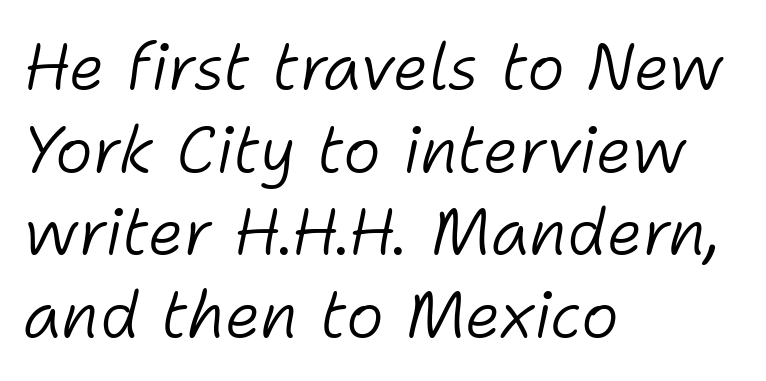
{"italic": "yes", "lean": "right", "slant_degrees": 11, "bold": "no", "weight": "light", "width": "normal", "stroke_contrast": "low", "x_height": "medium", "monospaced": "no", "underline": "no", "align": "left", "line_spacing": "normal", "line_spacing_ratio": 1.29, "letter_spacing": "normal", "letter_spacing_em": 0.0, "glyph_px": 64}
